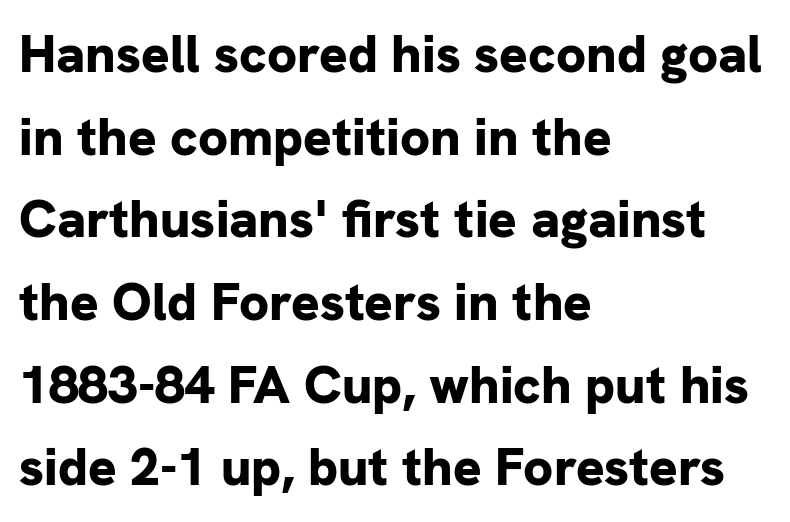
Rule under the text: the space is simply empty. Nope, no serifs anywhere on these letters. I'd describe the lettering as bold — thick and assertive. Looks like regular typesetting: each glyph gets only the width it needs. Vertical strokes here are truly vertical.
